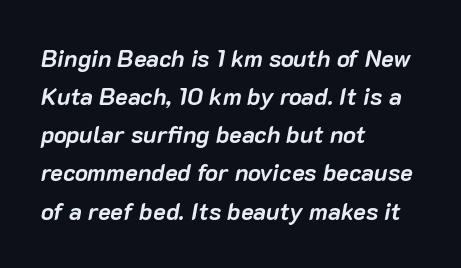
The image shows 24 px bold type, italic (leaning right); set left-aligned, normal line spacing (1.59x), normal letter spacing, not underlined.
